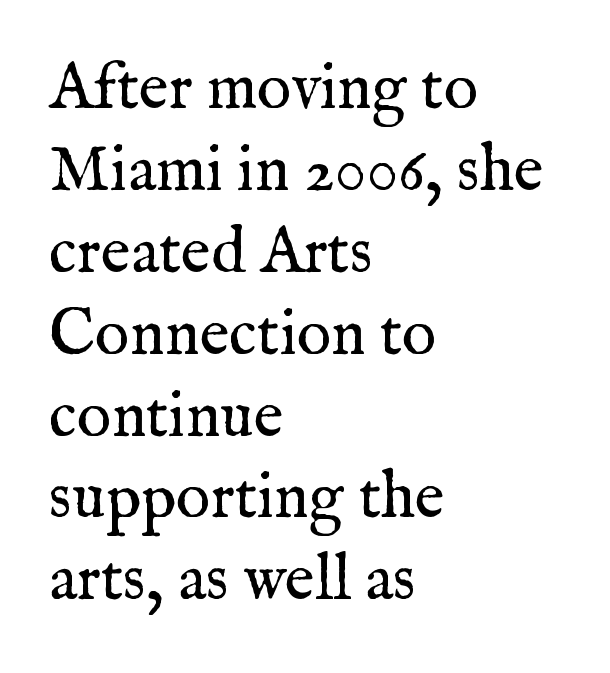
The image shows 65 px regular-weight serif type, upright; set left-aligned, normal line spacing (1.26x), normal letter spacing, not underlined; medium stroke contrast and a medium x-height.
